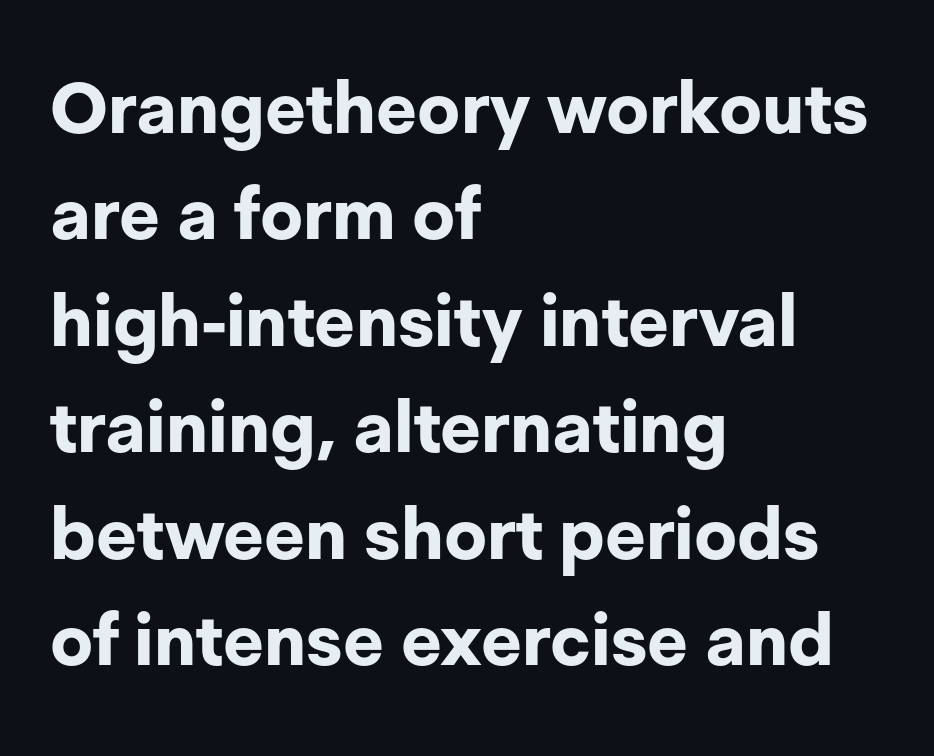
Q: Is the text bold? A: Yes.
Q: Is the text italic (slanted)? A: No, it is upright.
Q: Is the typeface a serif or a sans-serif typeface? A: Sans-serif.
Q: Is the text underlined? A: No.
Q: How is the paragraph aligned? A: Left-aligned.
Q: Is the spacing between letters normal or unusually wide? A: Normal.
Q: Is the spacing between lines tight, normal or loose? A: Normal.
Q: Width (condensed, normal, or wide)? A: Normal.
Q: Stroke contrast? A: Low.
Q: x-height? A: Medium.
Q: Monospaced? A: No.
